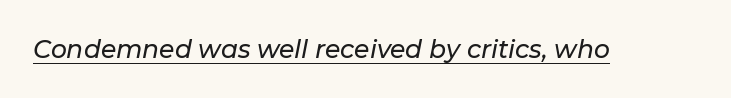
Emphasis is given by a line drawn under the lettering. The text carries the slant typical of an italic or oblique font. The line texture is even and compact thanks to regular tracking.
